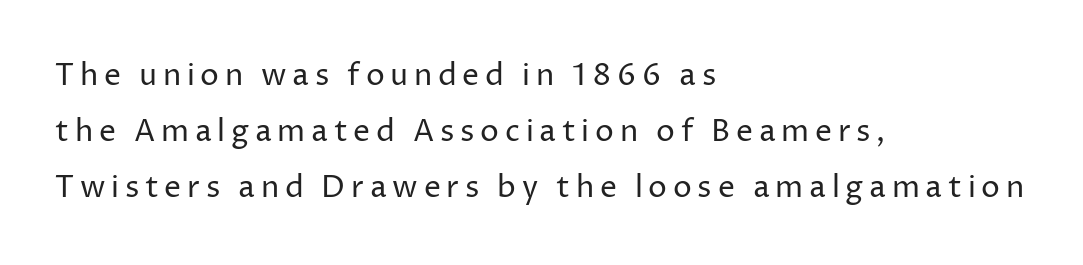
The lettering holds an erect, upright posture throughout. This rendering employs a face without finishing strokes, i.e., a sans-serif. Anything drawn beneath the words? Only blank space. The face used here is proportionally spaced, like ordinary book or web type. Stems here are at most as thick as an everyday book face. Typeset ragged right — the left edge is the straight one.
